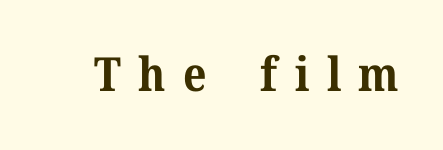
No word sits above an underline. The characters look thick and weighty, a clear bold. There is plenty of visible air inserted between adjacent glyphs. Letterform terminals end in serifs throughout the passage.
